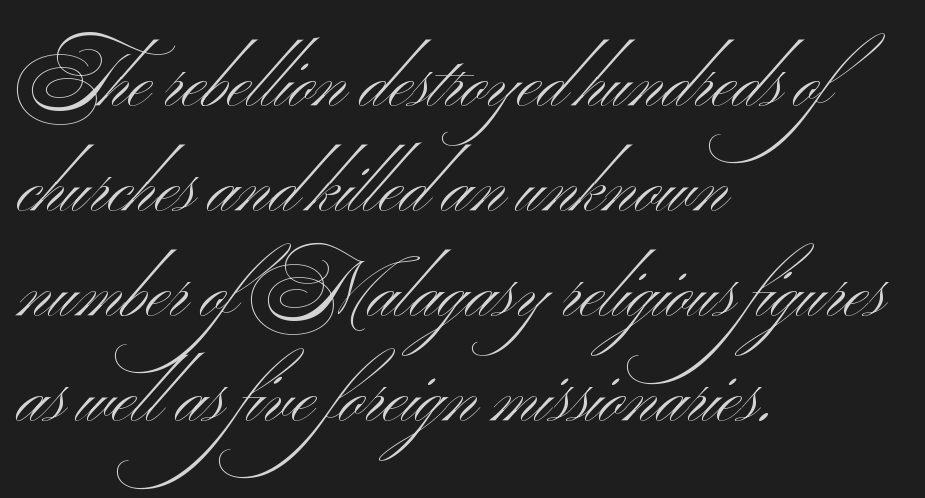
{"serif": "no", "bold": "no", "weight": "light", "width": "wide", "stroke_contrast": "medium", "x_height": "small", "monospaced": "no", "underline": "no", "align": "left", "line_spacing": "normal", "line_spacing_ratio": 1.4, "letter_spacing": "normal", "letter_spacing_em": 0.0, "glyph_px": 75}
